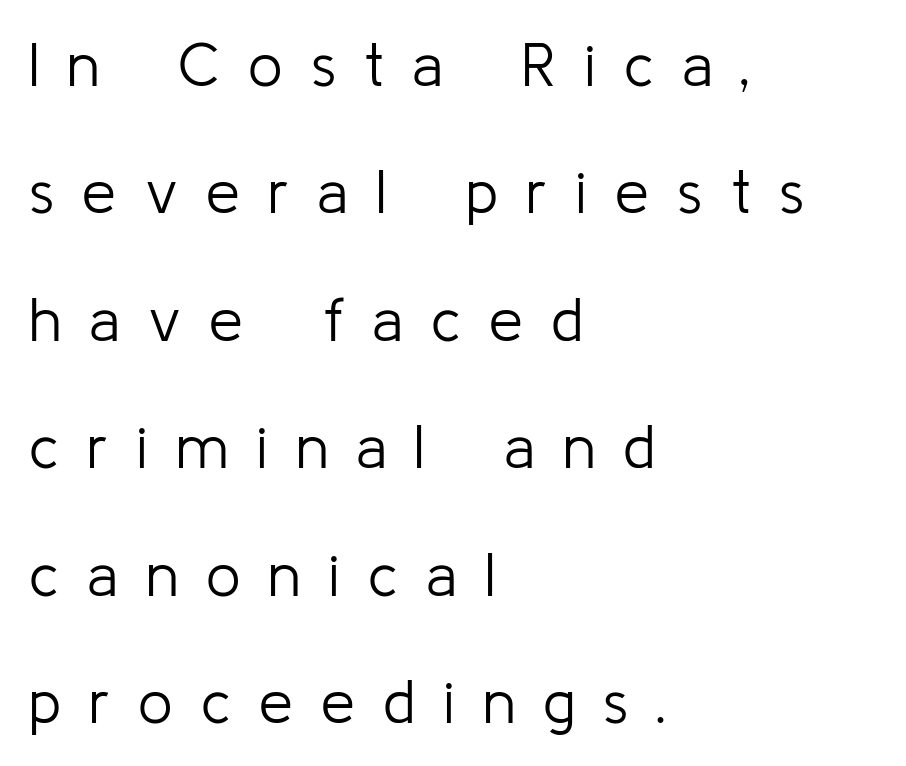
The image shows 61 px light sans-serif type, upright; set left-aligned, loose line spacing (2.09x), unusually wide letter spacing (+0.46 em), not underlined; low stroke contrast and a medium x-height.
